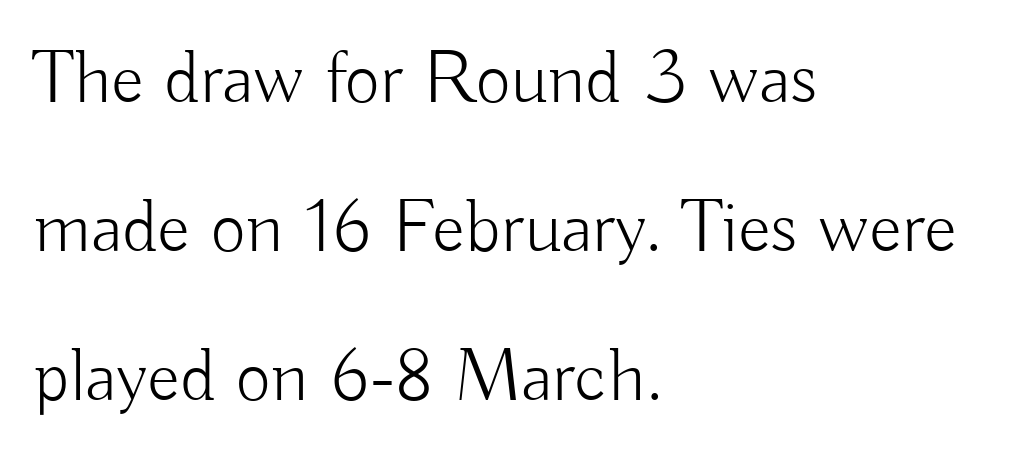
{"serif": "no", "italic": "no", "bold": "no", "weight": "light", "width": "normal", "stroke_contrast": "low", "x_height": "small", "monospaced": "no", "underline": "no", "align": "left", "line_spacing": "loose", "line_spacing_ratio": 1.96, "letter_spacing": "normal", "letter_spacing_em": 0.0, "glyph_px": 76}
